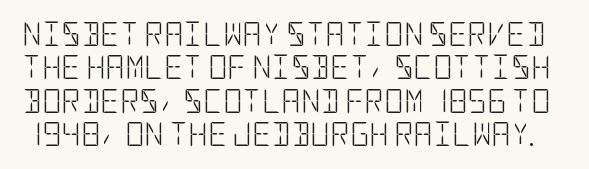
Is this a heavy cut? Hardly; it is regular or lighter. The type is set solid horizontally, with unmodified tracking. Rows of type keep a routine distance in the vertical direction. Rule under the text: the space is simply empty.
